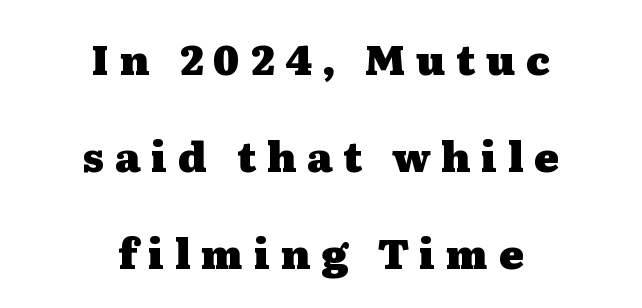
{"serif": "yes", "italic": "no", "bold": "yes", "weight": "heavy", "width": "wide", "stroke_contrast": "medium", "x_height": "medium", "monospaced": "no", "underline": "no", "align": "center", "line_spacing": "loose", "line_spacing_ratio": 2.36, "letter_spacing": "wide", "letter_spacing_em": 0.26, "glyph_px": 41}
